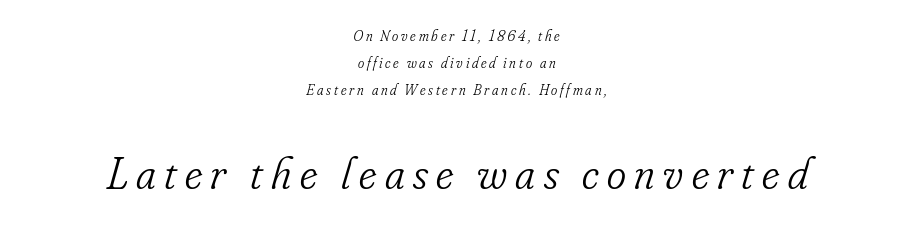
The passage shown is typeset with a serif family. Weight: in the light-to-regular range. The glyphs are unaccompanied by any horizontal stroke below them. Is the type slanted? Yes — the strokes lean at a clear angle. The composition opens small and finishes big. Caption: multi-line text, centered on the measure.
